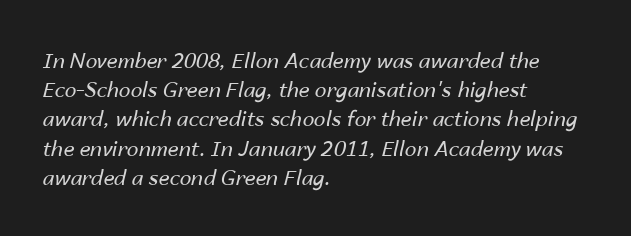
{"italic": "yes", "lean": "right", "slant_degrees": 14, "bold": "no", "underline": "no", "align": "left", "line_spacing": "normal", "line_spacing_ratio": 1.39, "letter_spacing": "normal", "letter_spacing_em": 0.0, "glyph_px": 21}
